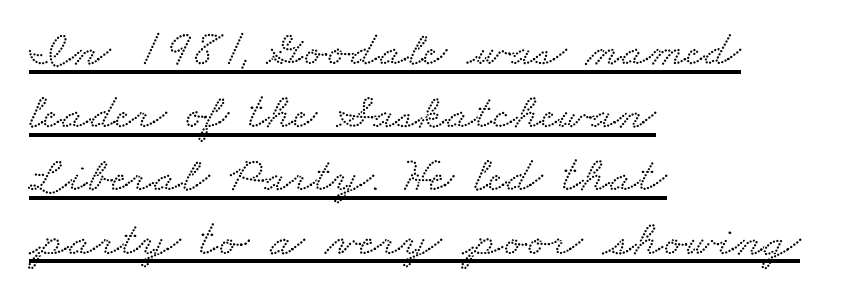
This rendering features underlined lettering. In terms of letterform style, serifs are clearly present. This sample has the flowing, uneven cadence of proportional lettering. The lines are quadded left. No extra tracking has been applied to these lines.
